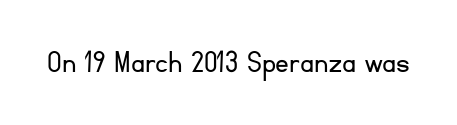
Q: Is the text bold? A: No.
Q: Is the text italic (slanted)? A: No, it is upright.
Q: Is the typeface a serif or a sans-serif typeface? A: Sans-serif.
Q: Is the text underlined? A: No.
Q: Is the spacing between letters normal or unusually wide? A: Normal.
Q: Width (condensed, normal, or wide)? A: Normal.
Q: Stroke contrast? A: Low.
Q: x-height? A: Small.
Q: Monospaced? A: No.
